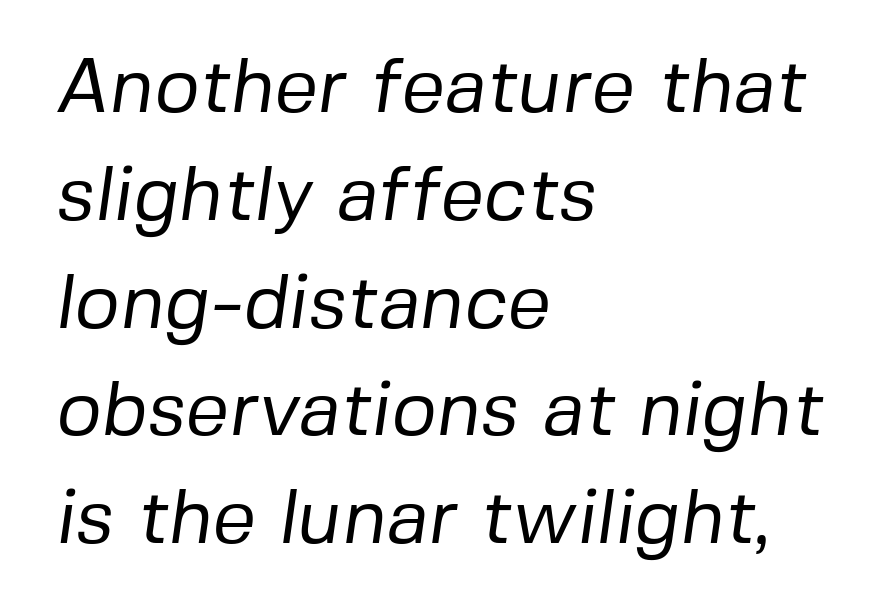
Nobody drew a line under any word here. The rendering uses a moderate line-height, typical for paragraphs. The strokes carry an ordinary text weight at most. Left-aligned paragraph, ragged on the right.
